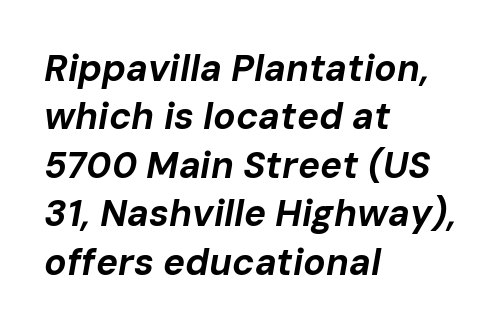
The image shows 37 px bold type, italic (leaning right); set left-aligned, normal line spacing (1.31x), normal letter spacing, not underlined; low stroke contrast and a medium x-height.
